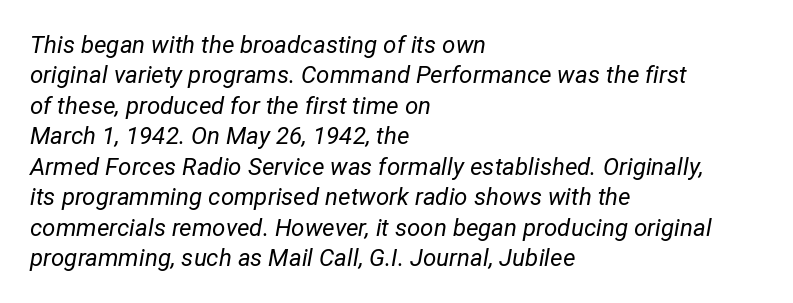
{"italic": "yes", "lean": "right", "slant_degrees": 12, "bold": "no", "underline": "no", "align": "left", "line_spacing": "normal", "line_spacing_ratio": 1.27, "letter_spacing": "normal", "letter_spacing_em": 0.0, "glyph_px": 24}
